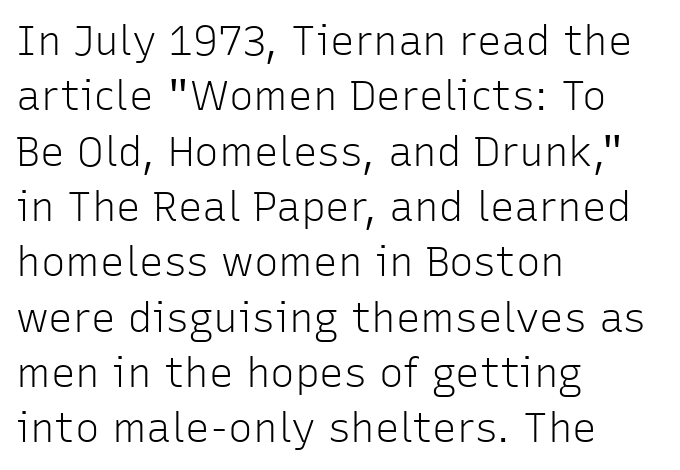
{"serif": "no", "italic": "no", "bold": "no", "weight": "light", "width": "normal", "stroke_contrast": "low", "x_height": "medium", "monospaced": "no", "underline": "no", "align": "left", "line_spacing": "normal", "line_spacing_ratio": 1.35, "letter_spacing": "normal", "letter_spacing_em": 0.0, "glyph_px": 41}
